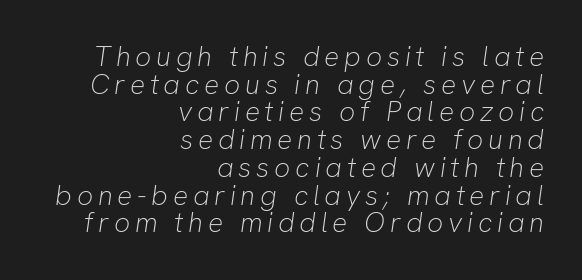
The image shows 28 px light type, italic (leaning right); set right-aligned, tight line spacing (0.99x), not underlined; low stroke contrast and a medium x-height.
